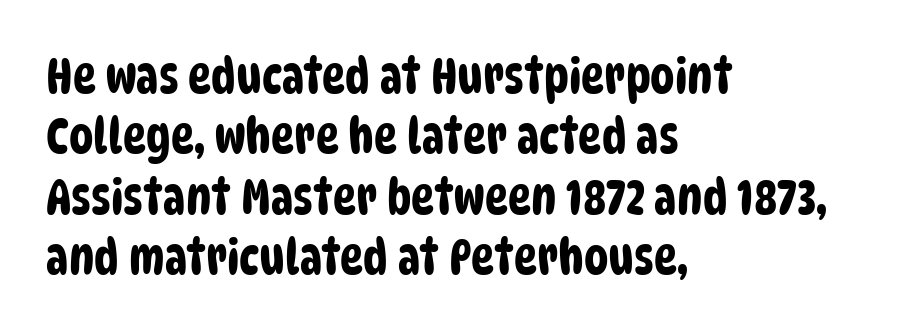
{"serif": "no", "width": "condensed", "stroke_contrast": "low", "x_height": "large", "monospaced": "no", "underline": "no", "align": "left", "line_spacing_ratio": 1.23, "letter_spacing": "normal", "letter_spacing_em": 0.0, "glyph_px": 49}
